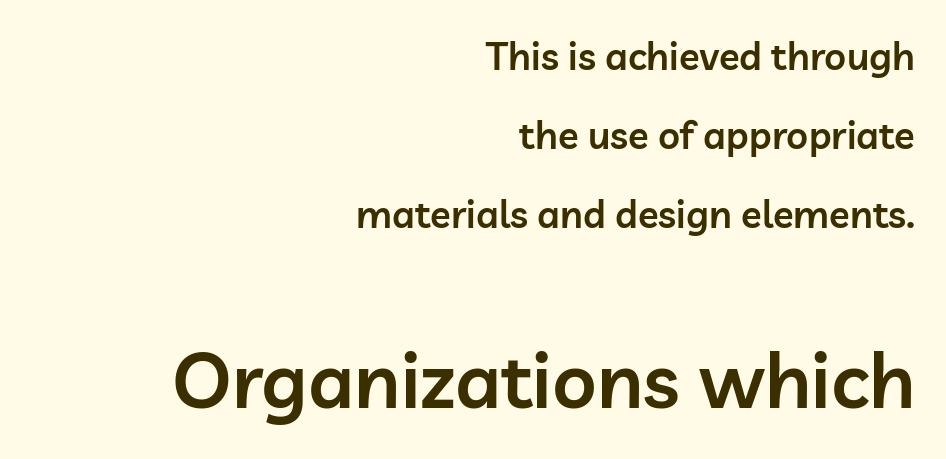
The image shows 77 px semibold sans-serif type, upright; set right-aligned, loose line spacing (2.08x), normal letter spacing, not underlined; the second (bottom) block is 2.03x larger; low stroke contrast and a medium x-height.
